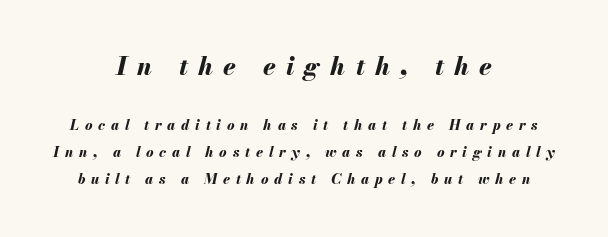
The image shows 25 px bold type, italic (leaning right); set centered, loose line spacing (1.93x), unusually wide letter spacing (+0.41 em), not underlined; the first (top) block is 1.79x larger.
